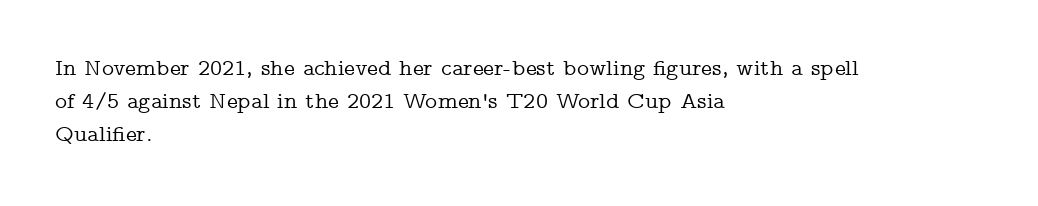
Plain, unruled lines of type. Letter spacing: default. Quick note: interline space is typical. Does the lettering tilt? It doesn't — this is upright. One-word summary of the alignment: left.
